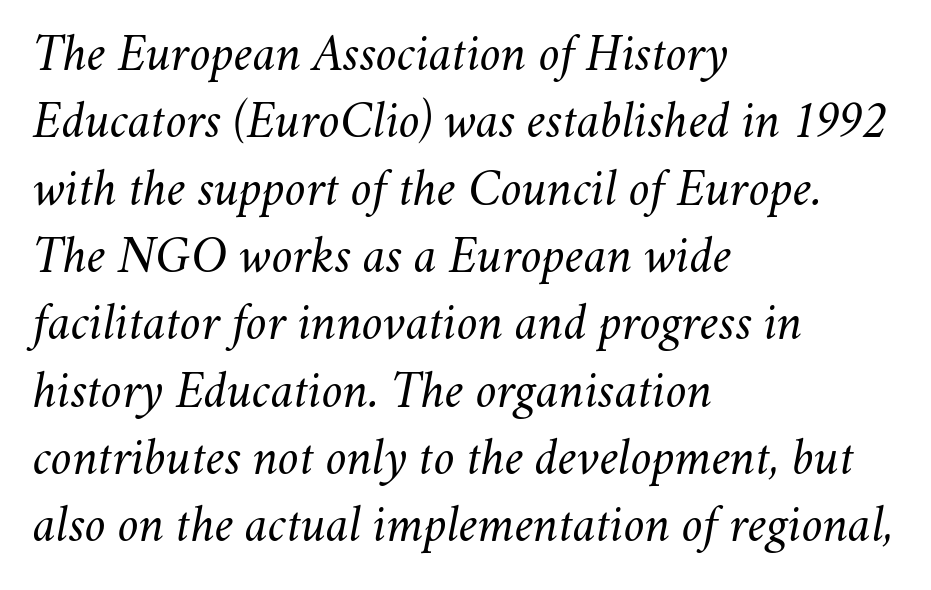
{"italic": "yes", "lean": "right", "slant_degrees": 11, "bold": "no", "weight": "regular", "width": "normal", "stroke_contrast": "medium", "x_height": "small", "monospaced": "no", "underline": "no", "align": "left", "line_spacing": "normal", "line_spacing_ratio": 1.32, "letter_spacing": "normal", "letter_spacing_em": 0.0, "glyph_px": 51}
